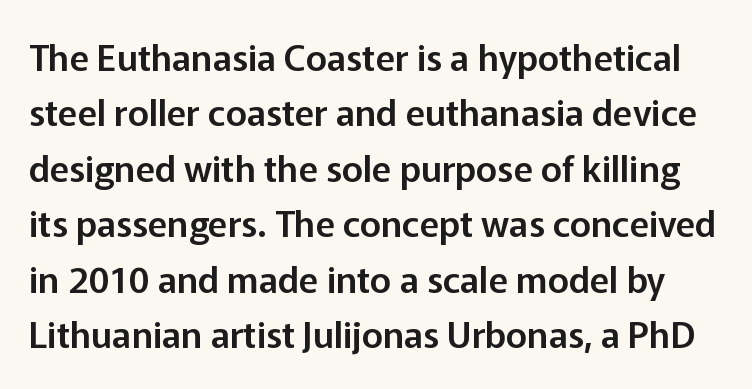
Q: Is the text italic (slanted)? A: No, it is upright.
Q: Is the typeface a serif or a sans-serif typeface? A: Sans-serif.
Q: Is the text underlined? A: No.
Q: Is the spacing between letters normal or unusually wide? A: Normal.
Q: Is the spacing between lines tight, normal or loose? A: Normal.
Q: Width (condensed, normal, or wide)? A: Normal.
Q: Stroke contrast? A: Low.
Q: x-height? A: Medium.
Q: Monospaced? A: No.
